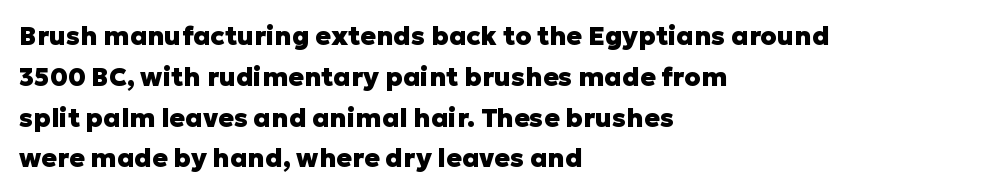
The image shows 26 px bold type, upright; set left-aligned, normal line spacing (1.57x), normal letter spacing, not underlined.
